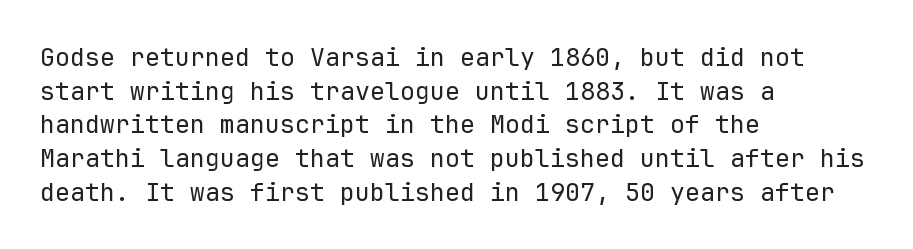
The image shows 25 px text type, upright; set left-aligned, normal line spacing (1.35x), normal letter spacing, not underlined.
